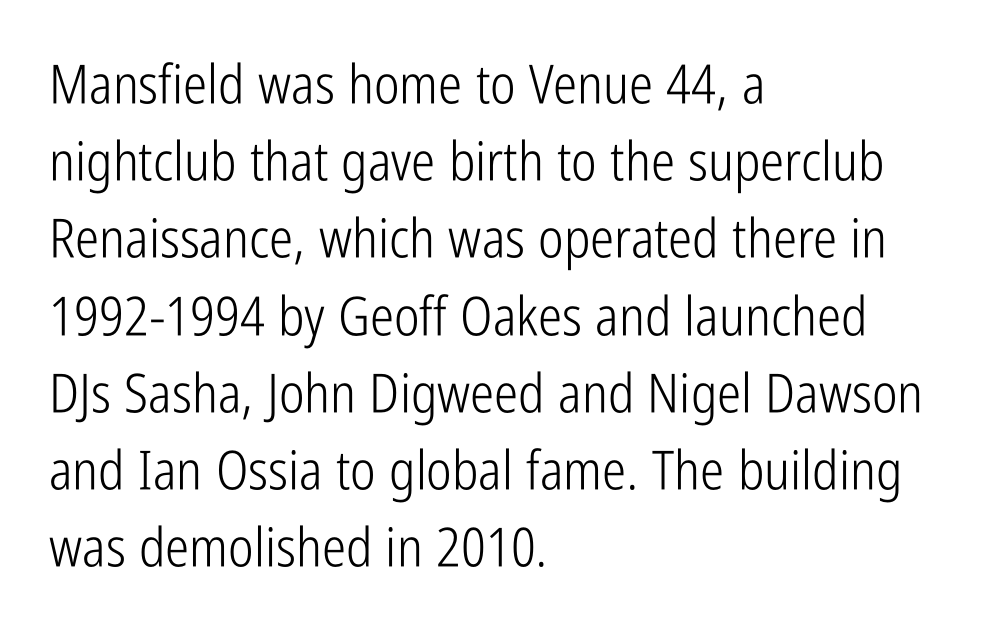
{"serif": "no", "italic": "no", "bold": "no", "weight": "light", "width": "condensed", "stroke_contrast": "low", "x_height": "medium", "monospaced": "no", "underline": "no", "align": "left", "line_spacing": "normal", "line_spacing_ratio": 1.43, "letter_spacing": "normal", "letter_spacing_em": 0.0, "glyph_px": 54}
